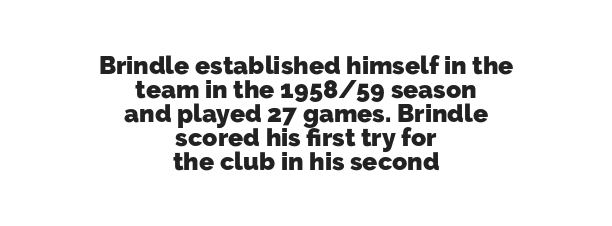
Q: Is the text bold? A: Yes.
Q: Is the text underlined? A: No.
Q: How is the paragraph aligned? A: Centered.
Q: Is the spacing between letters normal or unusually wide? A: Normal.
Q: Is the spacing between lines tight, normal or loose? A: Tight.
